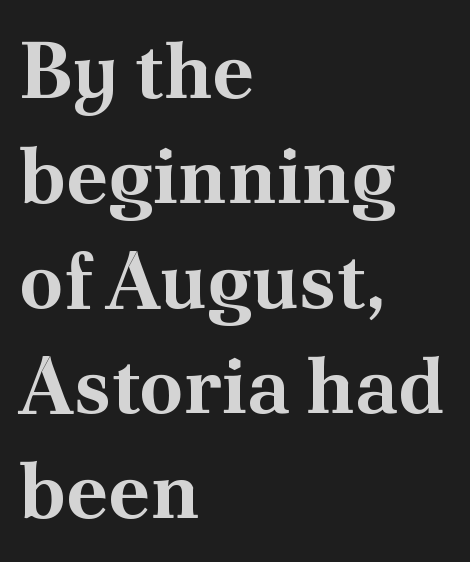
{"serif": "yes", "italic": "no", "bold": "yes", "weight": "bold", "width": "normal", "stroke_contrast": "medium", "x_height": "small", "monospaced": "no", "underline": "no", "align": "left", "line_spacing": "normal", "line_spacing_ratio": 1.33, "letter_spacing": "normal", "letter_spacing_em": 0.0, "glyph_px": 79}
